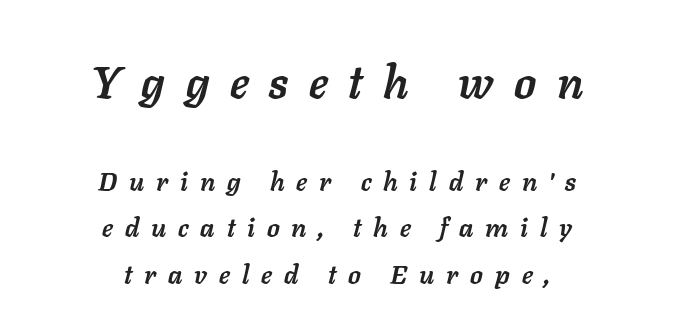
Bigger letters appear in the top chunk; the bottom chunk is reduced. The area under the type is left untouched. These lines are rendered in a variable-pitch font. The line texture is sparse and dotted thanks to wide tracking. This rendering uses center alignment, leaving both contours irregular but symmetric. Notice how thick the strokes are: this is what a full bold looks like.
